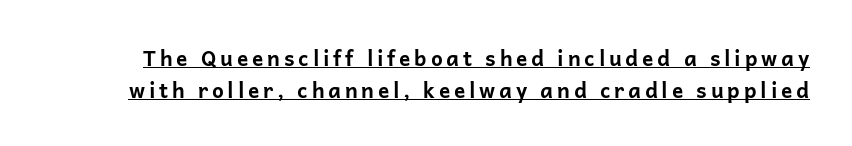
Normally led — the rows are evenly, conventionally spaced. On the weight axis this lands at bold, roughly 700. Nope, not italic — everything's standing straight. Does a line run under the words? Yes, clearly.
